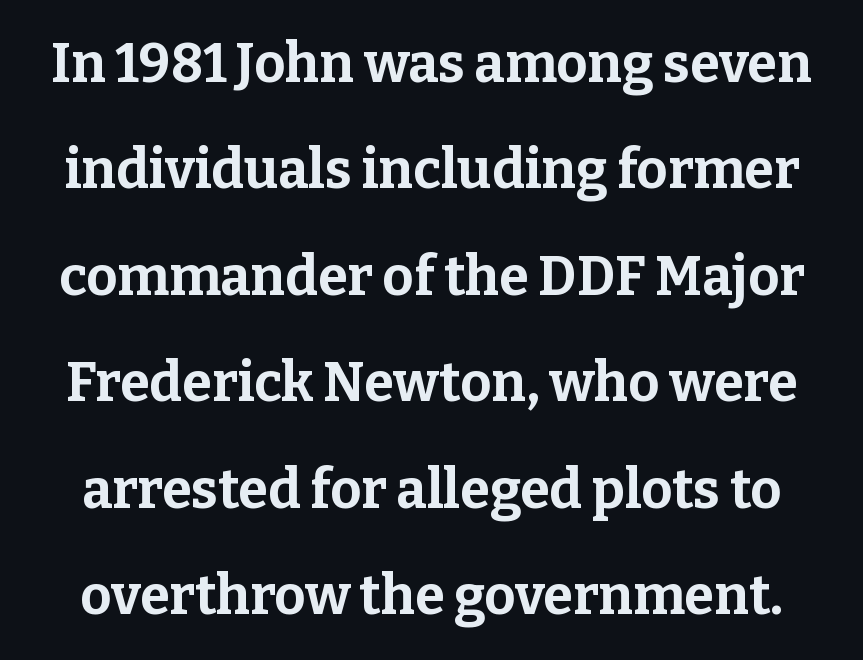
{"serif": "yes", "italic": "no", "bold": "yes", "weight": "bold", "width": "normal", "stroke_contrast": "low", "x_height": "medium", "monospaced": "no", "underline": "no", "line_spacing": "loose", "line_spacing_ratio": 1.97, "letter_spacing": "normal", "letter_spacing_em": 0.0, "glyph_px": 54}
